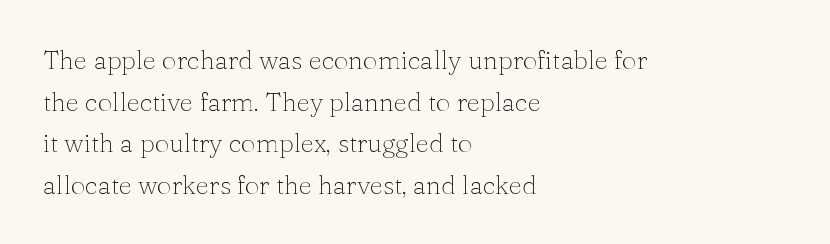
{"italic": "no", "bold": "no", "underline": "no", "align": "left", "line_spacing": "normal", "line_spacing_ratio": 1.6, "letter_spacing": "normal", "letter_spacing_em": 0.0, "glyph_px": 26}
